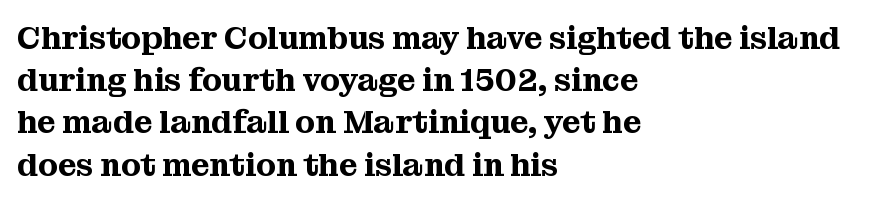
Horizontal alignment here is leftward, the default for most running prose. Regarding leading, the lines here are spaced in the standard way. A typesetter would label this face a serif. The passage shown is typed in a proportional face where columns would drift.
